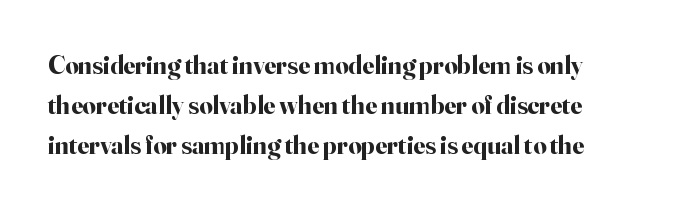
Q: Is the text bold? A: Yes.
Q: Is the text italic (slanted)? A: No, it is upright.
Q: Is the text underlined? A: No.
Q: Is the spacing between letters normal or unusually wide? A: Normal.
Q: Is the spacing between lines tight, normal or loose? A: Normal.
